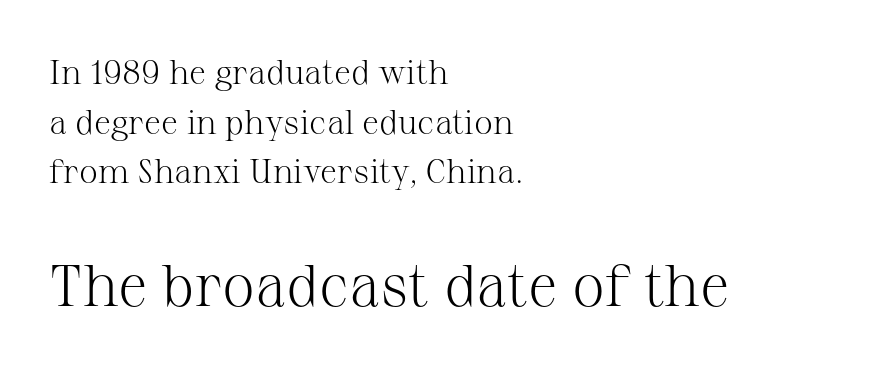
Q: Is the text bold? A: No.
Q: Is the text italic (slanted)? A: No, it is upright.
Q: Is the typeface a serif or a sans-serif typeface? A: Serif.
Q: Is the text underlined? A: No.
Q: How is the paragraph aligned? A: Left-aligned.
Q: Is the spacing between letters normal or unusually wide? A: Normal.
Q: Is the spacing between lines tight, normal or loose? A: Normal.
Q: Which block of text is set in a larger size, the first (top) or the second (bottom)? A: The second (bottom) one.
Q: Width (condensed, normal, or wide)? A: Normal.
Q: Stroke contrast? A: Medium.
Q: x-height? A: Medium.
Q: Monospaced? A: No.
